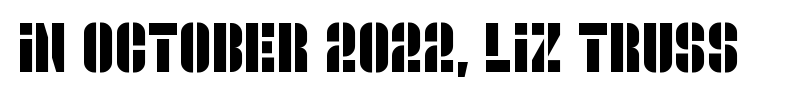
The image shows 71 px condensed sans-serif type; set normal letter spacing, not underlined; low stroke contrast and a large x-height.
